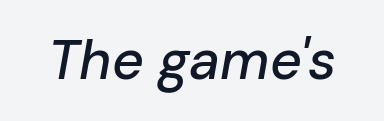
Q: Is the text italic (slanted)? A: Yes, it leans right by about 10 degrees.
Q: Is the text underlined? A: No.
Q: Is the spacing between letters normal or unusually wide? A: Normal.
Q: Width (condensed, normal, or wide)? A: Normal.
Q: Stroke contrast? A: Low.
Q: x-height? A: Medium.
Q: Monospaced? A: No.
